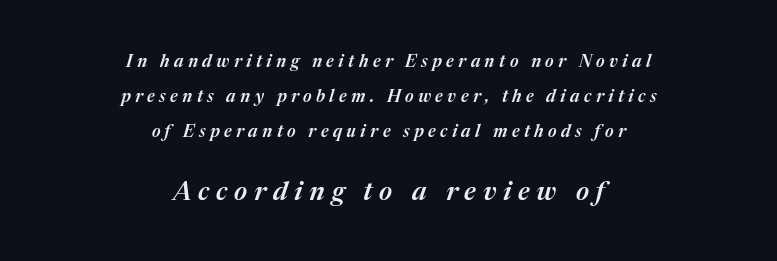
The gap between lines stays unmarked. Emphasis-style slanted type is in use. The leading is generous, giving the passage an open texture. Display-style spreading of the glyphs; the letterfit is very open. Reading down the block, each line starts at a different indent, mirrored at its end. Caption: semibold face, moderately heavy strokes.
